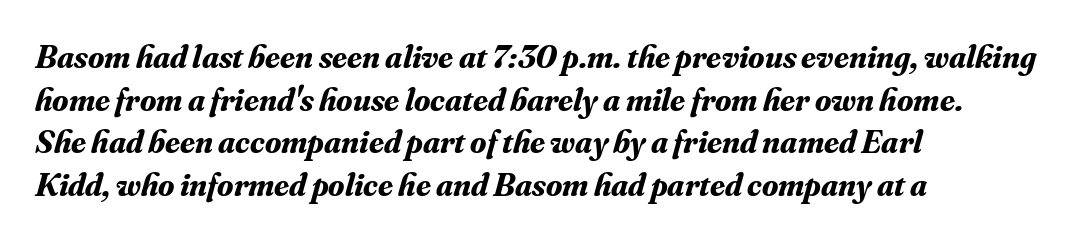
{"serif": "yes", "italic": "yes", "lean": "right", "slant_degrees": 16, "bold": "yes", "weight": "bold", "width": "normal", "stroke_contrast": "medium", "x_height": "small", "monospaced": "no", "underline": "no", "align": "left", "line_spacing": "normal", "line_spacing_ratio": 1.29, "letter_spacing": "normal", "letter_spacing_em": 0.0, "glyph_px": 33}
